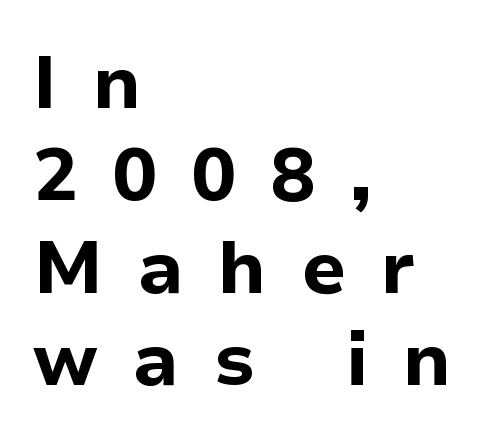
Compared with typical paragraphs, the rows here are spaced about the same. Tracking here is generous; glyphs stand well apart from one another. Does the copy run flush right? No — it runs flush left. The zone under the glyphs is completely vacant. In terms of letterform style, serifs are entirely absent. The rendering uses a bold face; every stroke is thick and dark.
